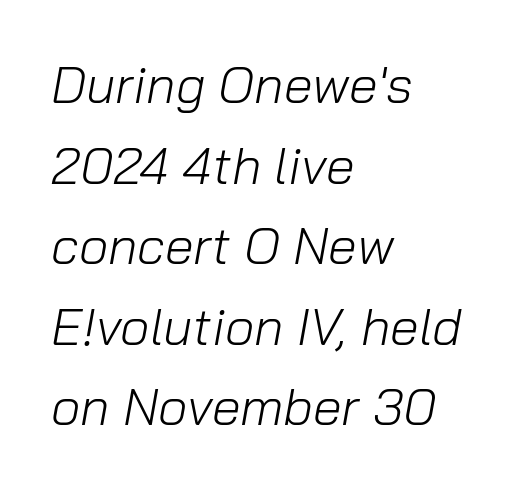
Q: Is the text bold? A: No.
Q: Is the text italic (slanted)? A: Yes, it leans right by about 10 degrees.
Q: Is the text underlined? A: No.
Q: How is the paragraph aligned? A: Left-aligned.
Q: Is the spacing between letters normal or unusually wide? A: Normal.
Q: Is the spacing between lines tight, normal or loose? A: Normal.
Q: Width (condensed, normal, or wide)? A: Normal.
Q: Stroke contrast? A: Low.
Q: x-height? A: Medium.
Q: Monospaced? A: No.
